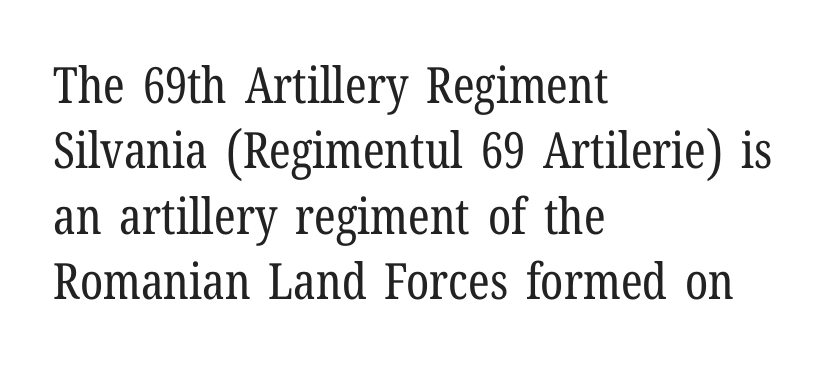
The image shows 50 px regular-weight, condensed serif type, upright; set left-aligned, normal line spacing (1.31x), normal letter spacing, not underlined; low stroke contrast and a medium x-height.
